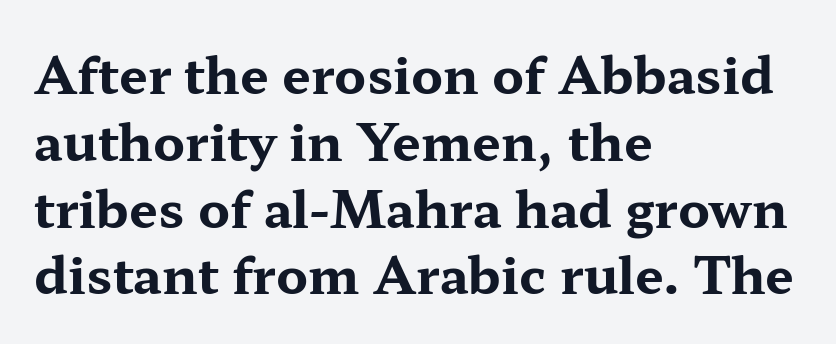
{"serif": "yes", "italic": "no", "bold": "yes", "weight": "bold", "width": "wide", "stroke_contrast": "medium", "x_height": "medium", "monospaced": "no", "underline": "no", "align": "left", "line_spacing": "normal", "line_spacing_ratio": 1.31, "letter_spacing": "normal", "letter_spacing_em": 0.0, "glyph_px": 51}
